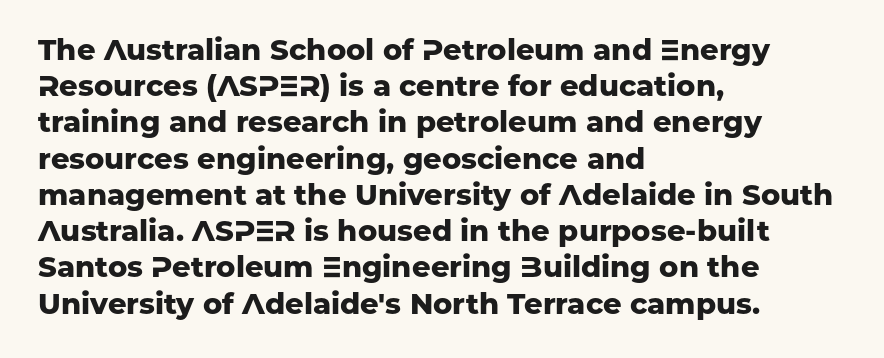
Anything drawn beneath the words? Only blank space. Upright lettering throughout. Line beginnings align vertically; line endings do not. These lines carry a lot of weight — the face is fully bold.
